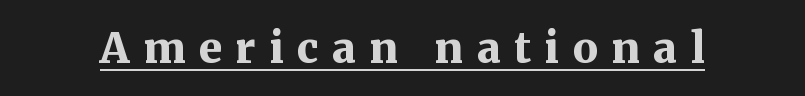
The face used here appears with an underline applied. A typesetter would call this heavily tracked-out type. Proportional: the letters do not fall into vertical columns. Every stem runs plumb, perpendicular to the baseline. Are there feet on the stems? There are — it's a serif. How heavy is the stroke? Heavy — this is a bold.
